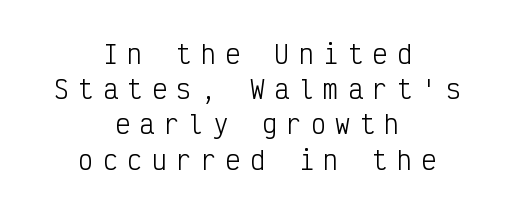
Q: Is the text bold? A: No.
Q: Is the text italic (slanted)? A: No, it is upright.
Q: Is the text underlined? A: No.
Q: How is the paragraph aligned? A: Centered.
Q: Is the spacing between letters normal or unusually wide? A: Unusually wide.
Q: Is the spacing between lines tight, normal or loose? A: Normal.
